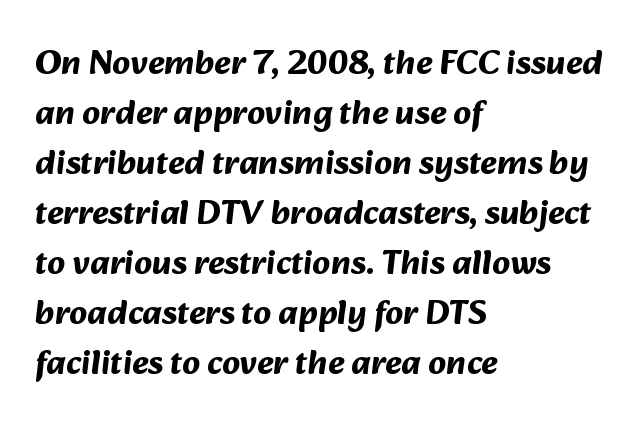
The image shows 35 px bold sans-serif type; set left-aligned, normal line spacing (1.43x), normal letter spacing, not underlined; medium stroke contrast and a medium x-height.
